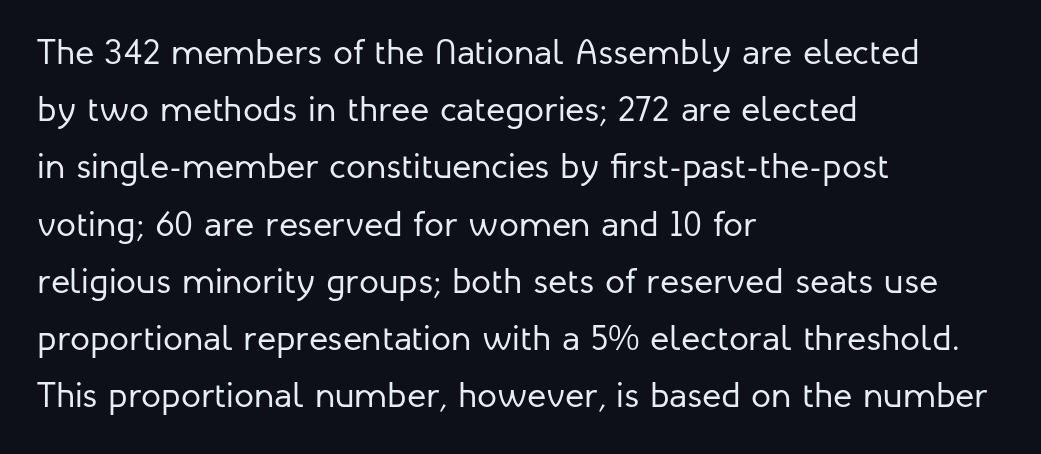
The image shows 36 px regular-weight sans-serif type, upright; set left-aligned, normal line spacing (1.59x), normal letter spacing, not underlined; low stroke contrast and a medium x-height.
